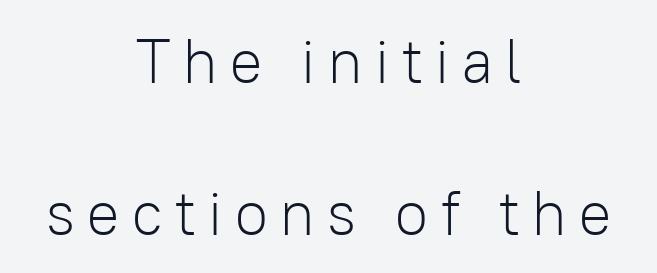
Unlike a traditional serif, this face leaves its strokes unadorned. No heavy texture on the line: the type isn't bold. The passage shown stacks its lines with a broad gap. The baseline area is clear.
